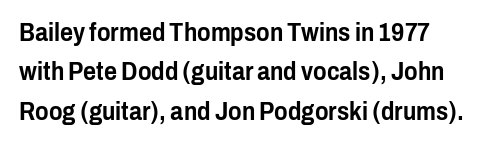
Q: Is the text italic (slanted)? A: No, it is upright.
Q: Is the text underlined? A: No.
Q: Is the spacing between letters normal or unusually wide? A: Normal.
Q: Is the spacing between lines tight, normal or loose? A: Normal.
